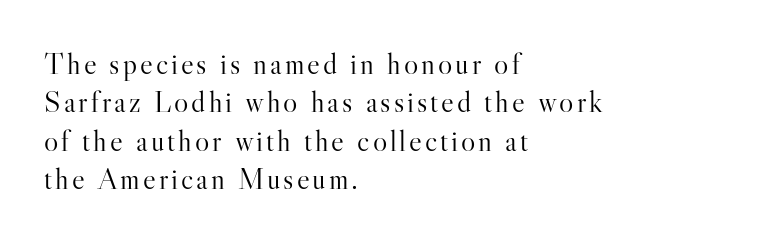
The image shows 30 px light serif type, upright; set left-aligned, normal line spacing (1.28x), not underlined; high stroke contrast and a small x-height.
